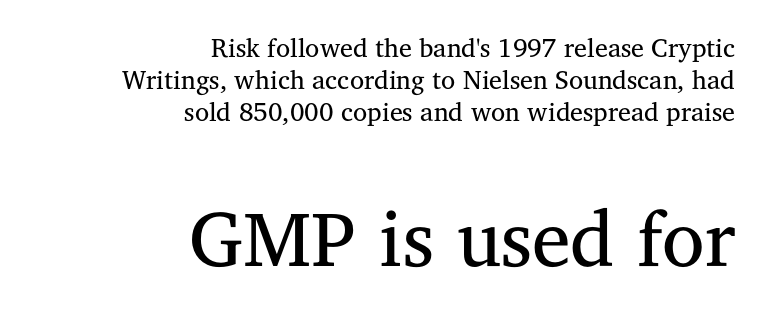
{"serif": "yes", "italic": "no", "bold": "no", "weight": "regular", "width": "normal", "stroke_contrast": "medium", "x_height": "medium", "monospaced": "no", "underline": "no", "align": "right", "line_spacing_ratio": 1.23, "letter_spacing": "normal", "letter_spacing_em": 0.0, "larger_block": "second", "size_ratio": 3.0, "glyph_px": 78}
